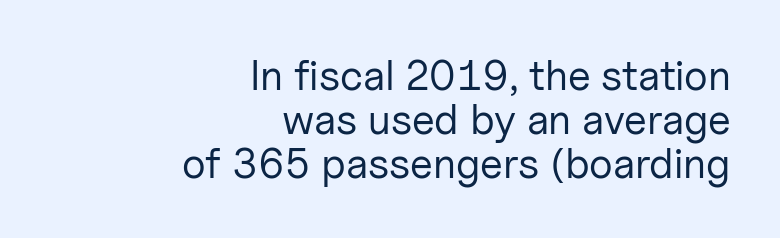
The image shows 42 px regular-weight sans-serif type, upright; set right-aligned, tight line spacing (1.05x), normal letter spacing, not underlined; low stroke contrast and a medium x-height.
